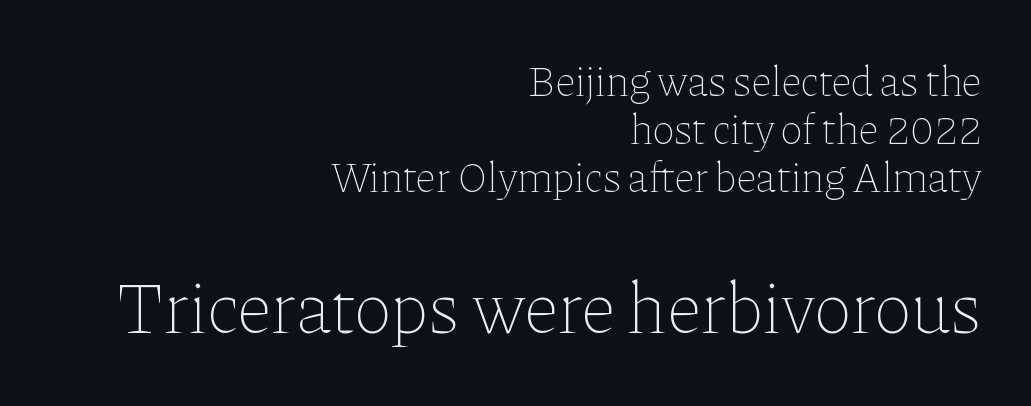
Q: Is the text bold? A: No.
Q: Is the text italic (slanted)? A: No, it is upright.
Q: Is the text underlined? A: No.
Q: How is the paragraph aligned? A: Right-aligned.
Q: Is the spacing between letters normal or unusually wide? A: Normal.
Q: Is the spacing between lines tight, normal or loose? A: Tight.
Q: Which block of text is set in a larger size, the first (top) or the second (bottom)? A: The second (bottom) one.
Q: Width (condensed, normal, or wide)? A: Normal.
Q: Stroke contrast? A: Low.
Q: x-height? A: Medium.
Q: Monospaced? A: No.
